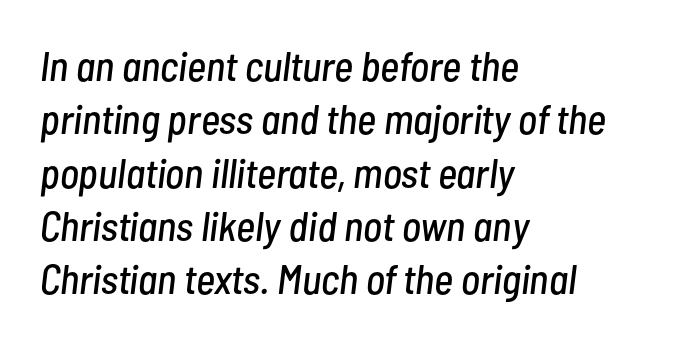
{"italic": "yes", "lean": "right", "slant_degrees": 7, "width": "condensed", "stroke_contrast": "low", "x_height": "medium", "monospaced": "no", "underline": "no", "align": "left", "line_spacing": "normal", "line_spacing_ratio": 1.3, "letter_spacing": "normal", "letter_spacing_em": 0.0, "glyph_px": 41}
